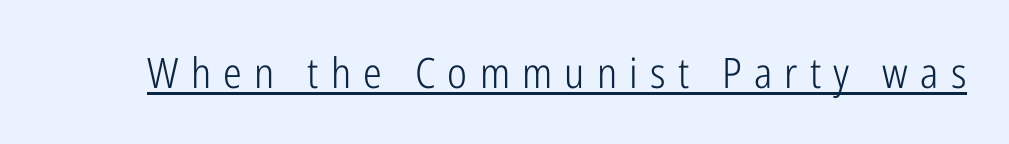
The image shows 42 px light, condensed sans-serif type, upright; set unusually wide letter spacing (+0.29 em), underlined; low stroke contrast and a medium x-height.
